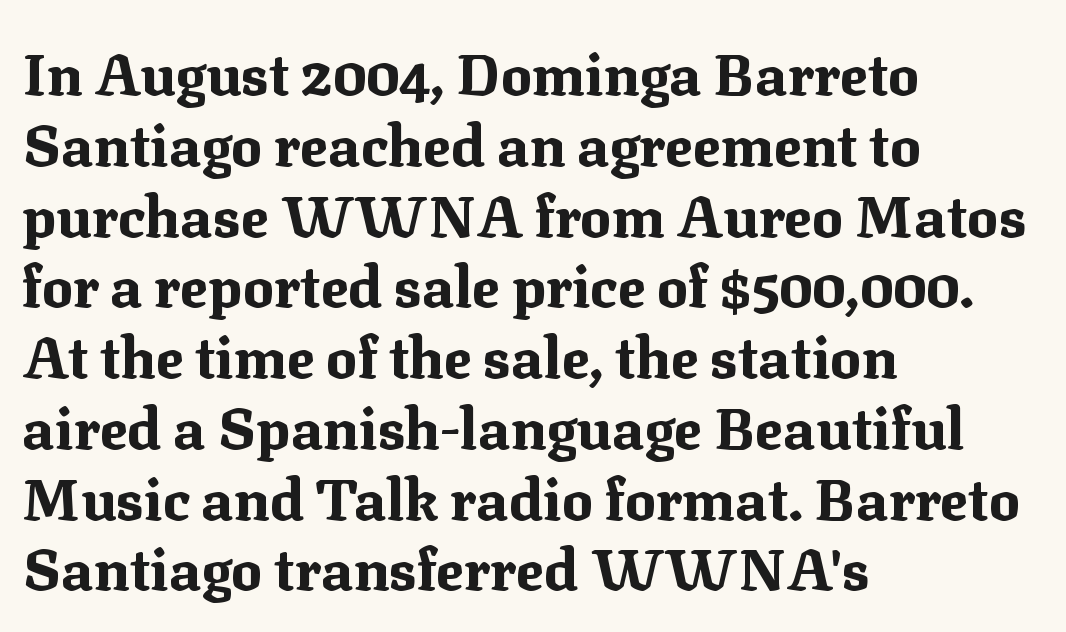
Q: Is the text bold? A: Yes.
Q: Is the text italic (slanted)? A: No, it is upright.
Q: Is the typeface a serif or a sans-serif typeface? A: Serif.
Q: Is the text underlined? A: No.
Q: How is the paragraph aligned? A: Left-aligned.
Q: Is the spacing between letters normal or unusually wide? A: Normal.
Q: Width (condensed, normal, or wide)? A: Normal.
Q: Stroke contrast? A: Medium.
Q: x-height? A: Medium.
Q: Monospaced? A: No.
